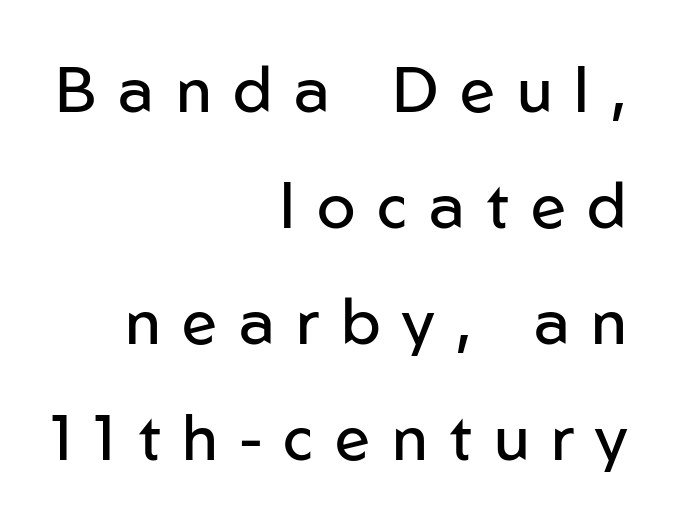
The image shows 64 px regular-weight sans-serif type, upright; set right-aligned, line spacing 1.81x, unusually wide letter spacing (+0.34 em), not underlined; low stroke contrast and a medium x-height.
